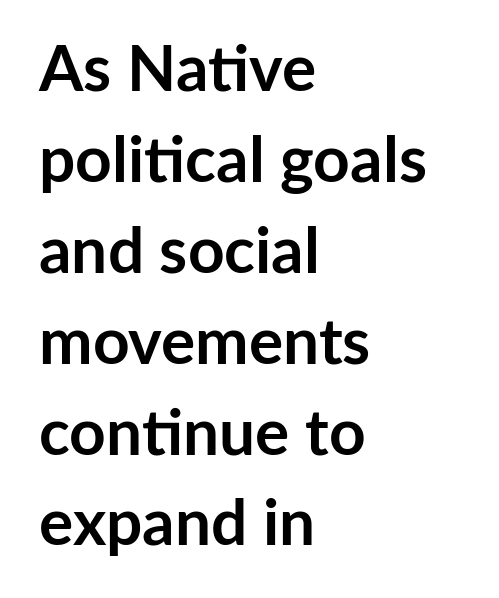
The rendering uses a bold face; every stroke is thick and dark. Caption: multi-line text, flush left, ragged right. This block has exactly the height ordinary leading produces. Spacing between characters is what you'd get straight out of the box. Serifs: no, the terminals of the letterforms are clean. Proportional: the letters do not fall into vertical columns.
